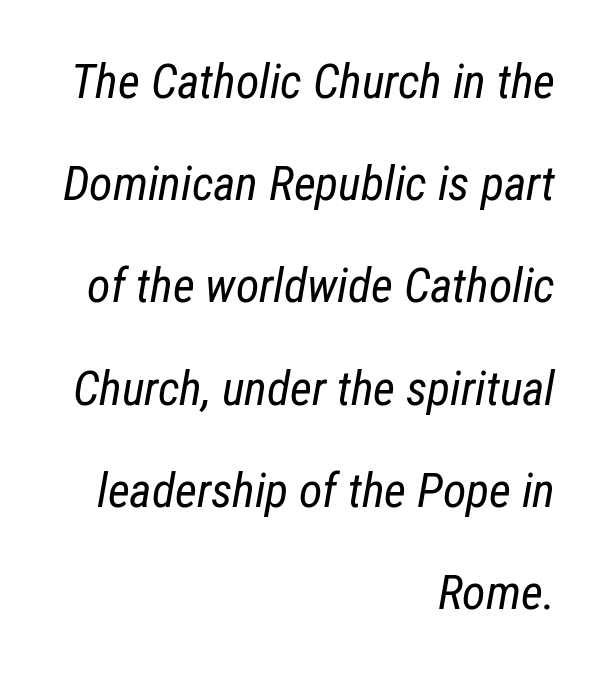
These lines keep a tight, regular rhythm from letter to letter. The font's italic variant was chosen for this text. Vertical spacing — loose. Layout note: lines flush right.
